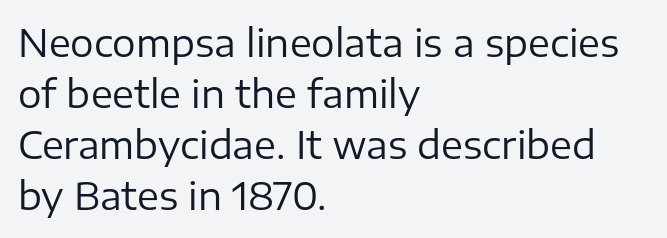
Characters follow at the spacing the type designer built in. Horizontal alignment here is leftward, the default for most running prose. The specimen reads as upright at a glance. Underlining? Definitely not there. Line spacing here is normal.
